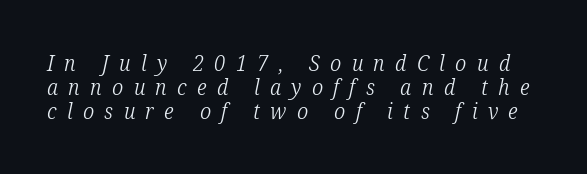
The image shows 22 px text type, italic (leaning right); set tight line spacing (1.1x), unusually wide letter spacing (+0.47 em), not underlined.
